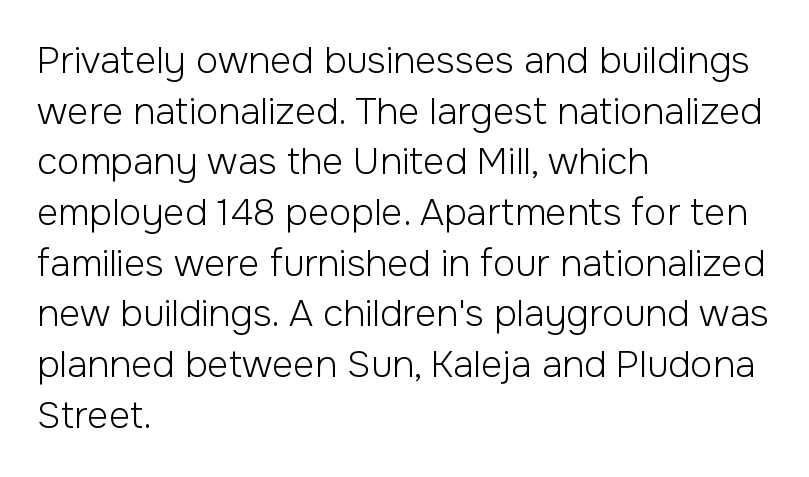
Proportional: the letters do not fall into vertical columns. This is not heavy type; no bold has been used. Descenders hang freely into open space. This sample uses plain, unmodified letter spacing. The typesetter chose a ragged-right arrangement here.
